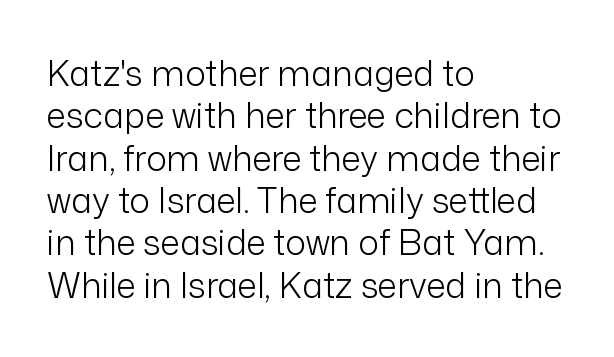
{"serif": "no", "italic": "no", "bold": "no", "weight": "light", "width": "normal", "stroke_contrast": "low", "x_height": "medium", "monospaced": "no", "underline": "no", "align": "left", "line_spacing_ratio": 1.21, "letter_spacing": "normal", "letter_spacing_em": 0.0, "glyph_px": 35}
